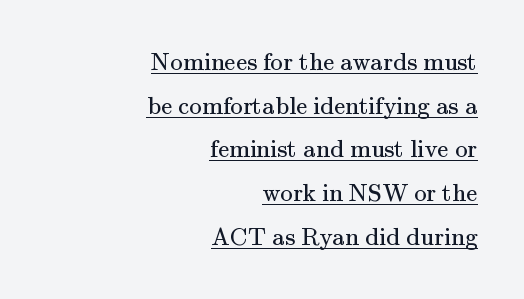
The image shows 25 px text type, upright; set right-aligned, line spacing 1.75x, normal letter spacing, underlined.
